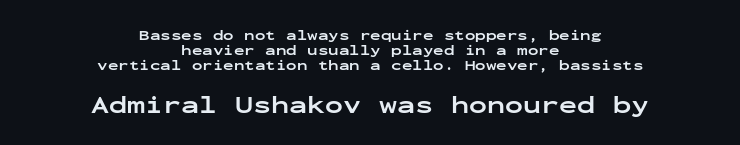
Q: Is the text bold? A: Yes.
Q: Is the text italic (slanted)? A: No, it is upright.
Q: Is the text underlined? A: No.
Q: How is the paragraph aligned? A: Centered.
Q: Is the spacing between letters normal or unusually wide? A: Normal.
Q: Is the spacing between lines tight, normal or loose? A: Tight.
Q: Which block of text is set in a larger size, the first (top) or the second (bottom)? A: The second (bottom) one.
